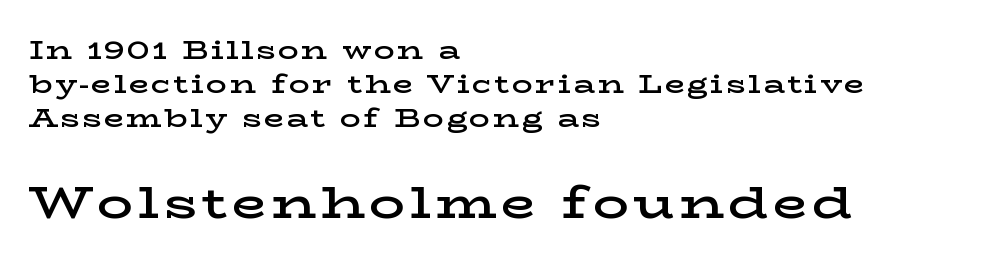
A student would call this left alignment; a typographer would say flush left, rag right. Think of a printed novel: that variable character pitch is what you see here. This layout puts the modest block above and the oversized block below. Interline gaps are of average width in this sample. Each glyph is drawn with semibold strokes, heavier than normal yet not fully bold.
